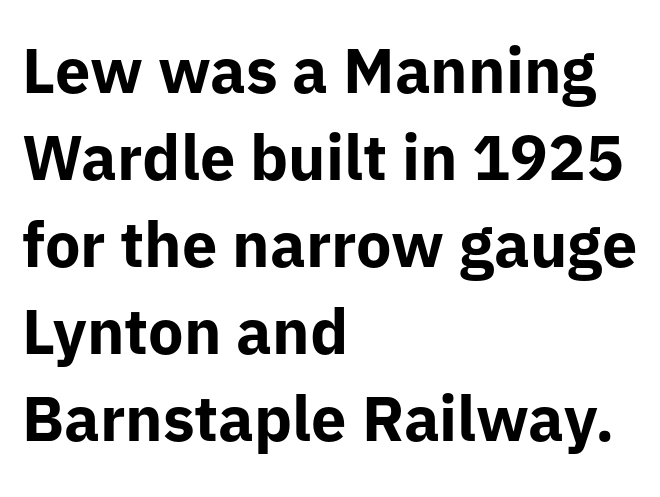
{"serif": "no", "italic": "no", "bold": "yes", "weight": "bold", "width": "normal", "stroke_contrast": "low", "x_height": "medium", "monospaced": "no", "underline": "no", "align": "left", "line_spacing": "normal", "line_spacing_ratio": 1.38, "letter_spacing": "normal", "letter_spacing_em": 0.0, "glyph_px": 63}
